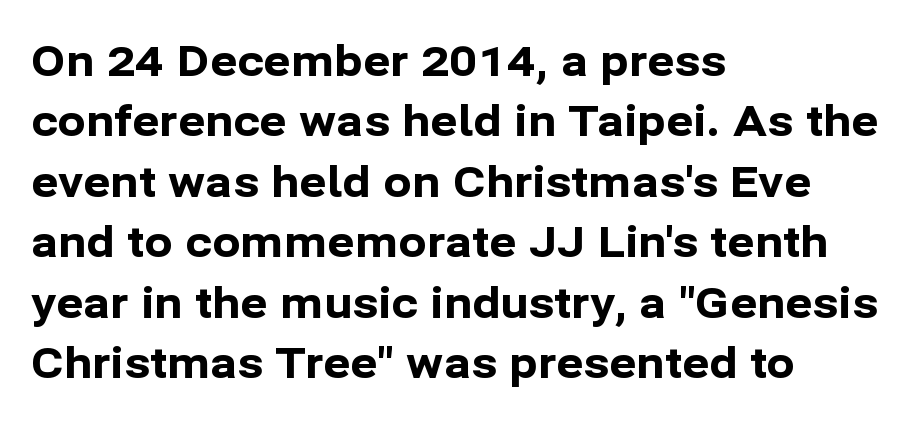
{"serif": "no", "italic": "no", "bold": "yes", "weight": "bold", "width": "normal", "stroke_contrast": "low", "x_height": "medium", "monospaced": "no", "underline": "no", "align": "left", "line_spacing": "normal", "line_spacing_ratio": 1.44, "letter_spacing": "normal", "letter_spacing_em": 0.0, "glyph_px": 42}
